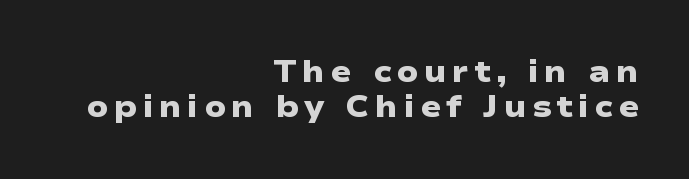
{"serif": "no", "bold": "yes", "weight": "heavy", "width": "wide", "stroke_contrast": "low", "x_height": "medium", "monospaced": "no", "underline": "no", "align": "right", "line_spacing": "tight", "line_spacing_ratio": 1.14, "glyph_px": 31}
